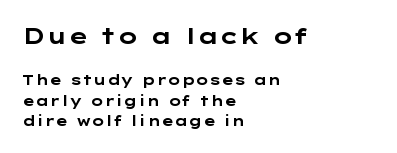
Each row of text sits above clean, open space. You'd pick this weight for a headline — it's a proper bold. The designer left line spacing at the default. This is roman type, the default non-slanted kind.
